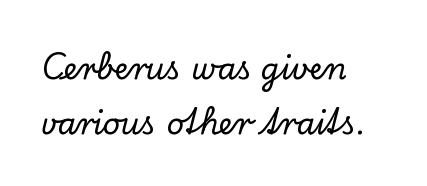
The horizontal fit of the characters is conventional and even. The text block is weighted toward the left margin, trailing off unevenly rightward. Underline: absent. This is serif lettering, the kind often seen in printed books. These lines are rendered in a variable-pitch font.
